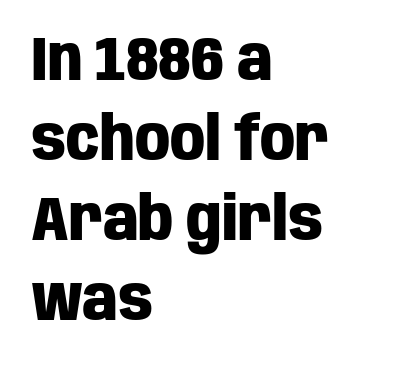
The image shows 61 px heavy, condensed sans-serif type, upright; set left-aligned, normal line spacing (1.31x), normal letter spacing, not underlined; low stroke contrast and a large x-height.
